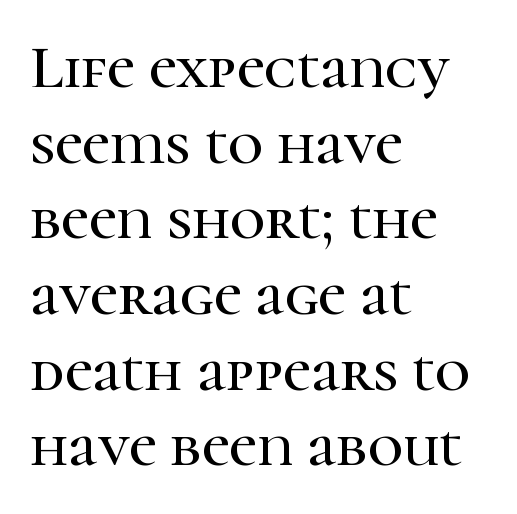
Tracking value appears to be zero — textbook default spacing. All the whitespace from short lines collects on the right. Is there any slant? The stems are plumb. You could not count columns in this text — the font is proportionally spaced. A clean baseline with only descenders dipping below it.
